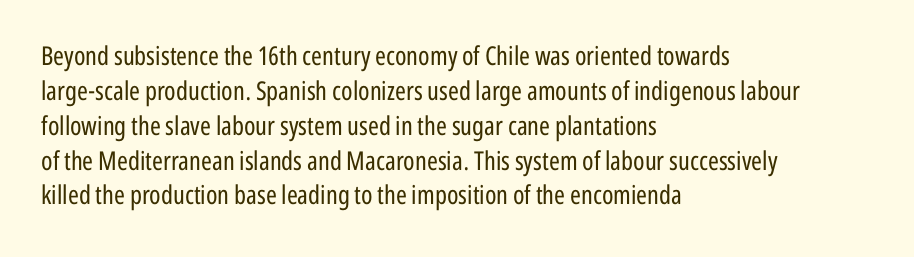
{"italic": "no", "bold": "no", "underline": "no", "align": "left", "line_spacing": "normal", "line_spacing_ratio": 1.34, "letter_spacing": "normal", "letter_spacing_em": 0.0, "glyph_px": 26}
